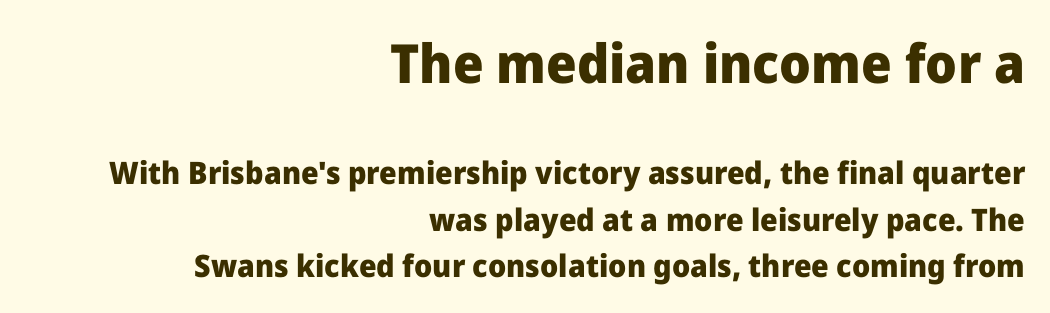
This sample keeps an unexceptional amount of space between lines. Visually, the top section dominates because its glyphs are scaled up. Typesetter's note: full bold, strokes at maximum text heaviness. You could not count columns in this text — the font is proportionally spaced. The passage shown has conventional tracking throughout.
